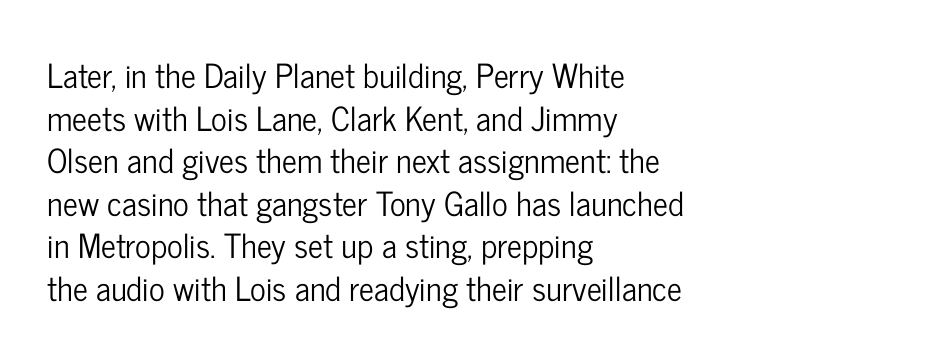
The image shows 33 px condensed sans-serif type, upright; set left-aligned, normal line spacing (1.29x), normal letter spacing, not underlined; low stroke contrast and a medium x-height.
